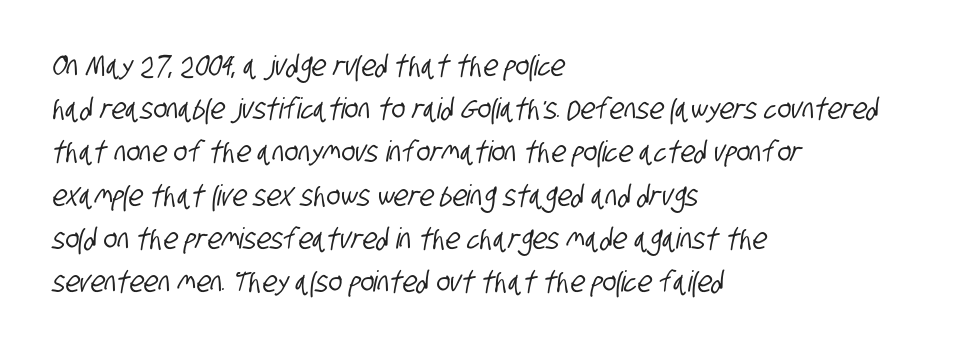
{"serif": "no", "width": "condensed", "stroke_contrast": "low", "x_height": "large", "monospaced": "no", "underline": "no", "align": "left", "line_spacing": "normal", "line_spacing_ratio": 1.49, "letter_spacing": "normal", "letter_spacing_em": 0.0, "glyph_px": 29}
